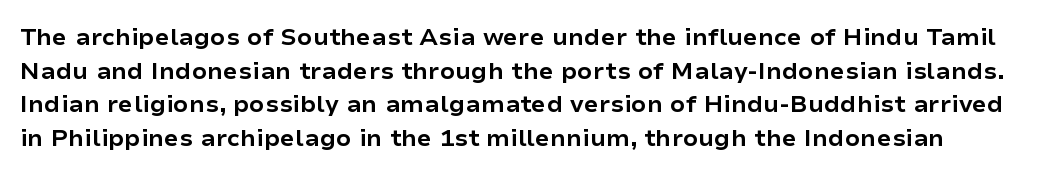
{"italic": "no", "bold": "yes", "underline": "no", "line_spacing": "normal", "line_spacing_ratio": 1.4, "letter_spacing": "normal", "letter_spacing_em": 0.0, "glyph_px": 24}
